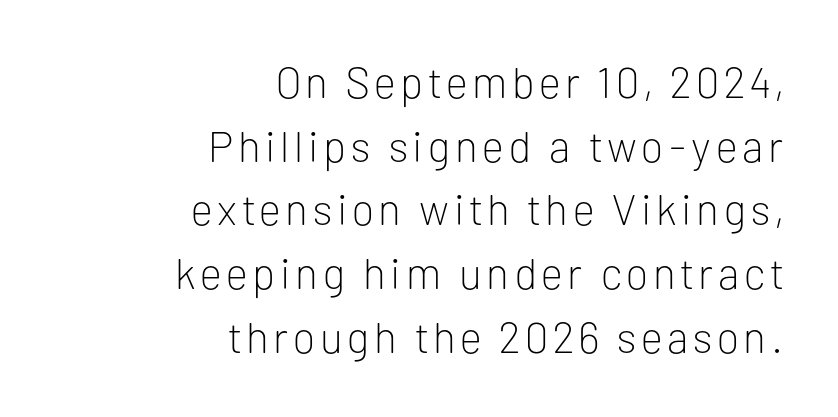
Varying glyph widths throughout — classic text-font behaviour. The text was rendered using a sans face with plain stroke endings. Designer's note — italics off, roman on. This sample is right-justified, so line beginnings fall wherever the words allow. Bare-footed words on every line.
